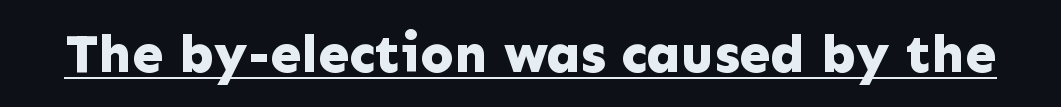
Q: Is the text bold? A: Yes.
Q: Is the text italic (slanted)? A: No, it is upright.
Q: Is the typeface a serif or a sans-serif typeface? A: Sans-serif.
Q: Is the text underlined? A: Yes.
Q: Is the spacing between letters normal or unusually wide? A: Normal.
Q: Width (condensed, normal, or wide)? A: Normal.
Q: Stroke contrast? A: Low.
Q: x-height? A: Medium.
Q: Monospaced? A: No.
